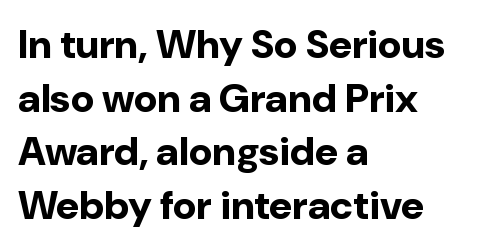
The gaps between neighbouring characters are ordinary and unremarkable. A dark, heavy texture on the line: the type is bold. Is this a fixed-width face? No — the glyphs have proportional, varying widths. A typesetter would mark this as roman, not italic.
